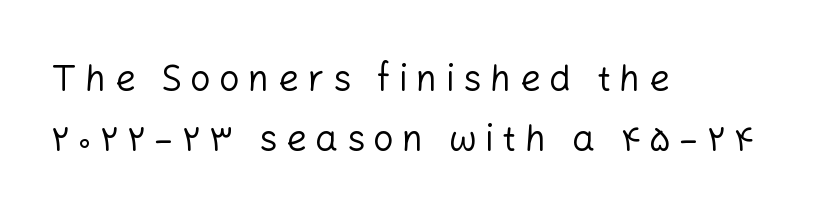
{"serif": "no", "italic": "no", "bold": "no", "weight": "regular", "width": "normal", "stroke_contrast": "low", "x_height": "medium", "monospaced": "no", "underline": "no", "align": "left", "line_spacing": "normal", "line_spacing_ratio": 1.66, "letter_spacing": "wide", "letter_spacing_em": 0.24, "glyph_px": 36}
